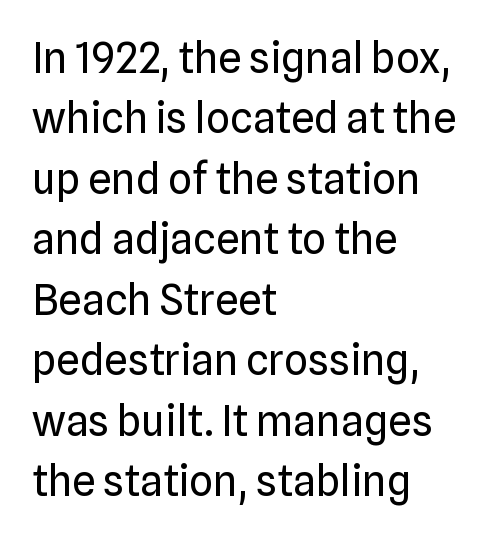
Q: Is the text bold? A: No.
Q: Is the text italic (slanted)? A: No, it is upright.
Q: Is the typeface a serif or a sans-serif typeface? A: Sans-serif.
Q: Is the text underlined? A: No.
Q: How is the paragraph aligned? A: Left-aligned.
Q: Is the spacing between letters normal or unusually wide? A: Normal.
Q: Is the spacing between lines tight, normal or loose? A: Normal.
Q: Width (condensed, normal, or wide)? A: Normal.
Q: Stroke contrast? A: Low.
Q: x-height? A: Medium.
Q: Monospaced? A: No.
